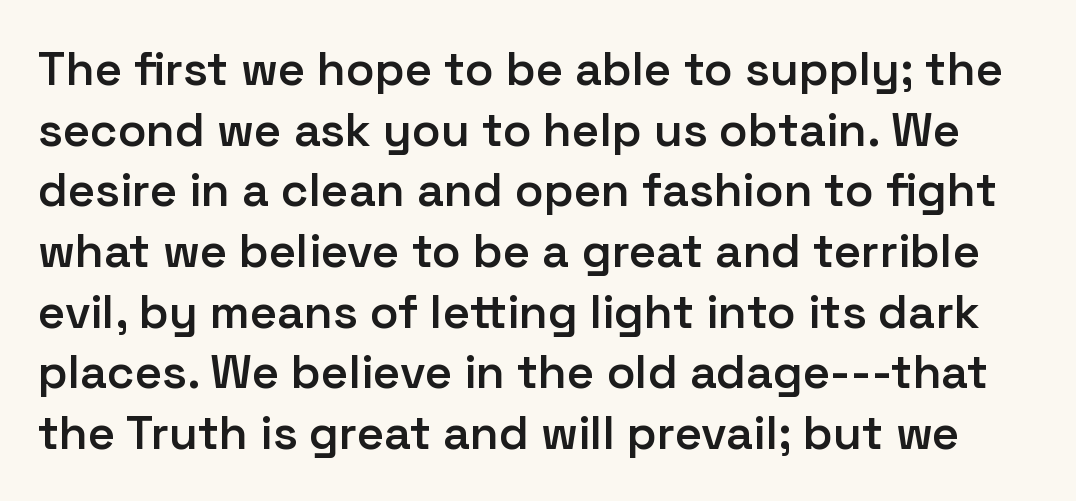
The image shows 47 px semibold sans-serif type, upright; set normal line spacing (1.29x), normal letter spacing, not underlined; low stroke contrast and a medium x-height.
